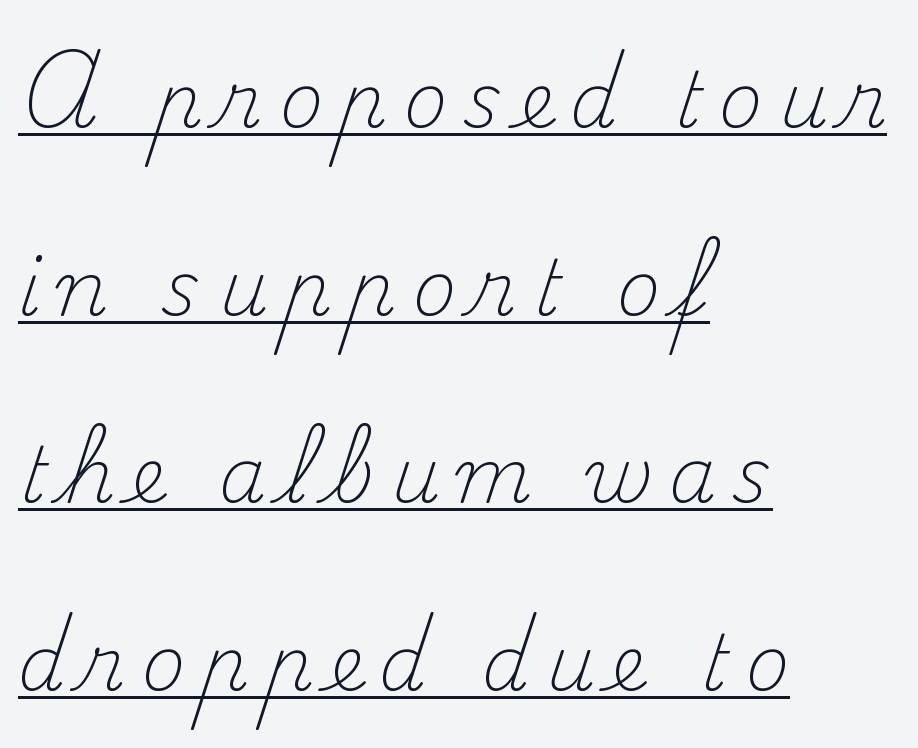
The image shows 76 px light serif type; set left-aligned, loose line spacing (2.47x), unusually wide letter spacing (+0.21 em), underlined; medium stroke contrast and a small x-height.
